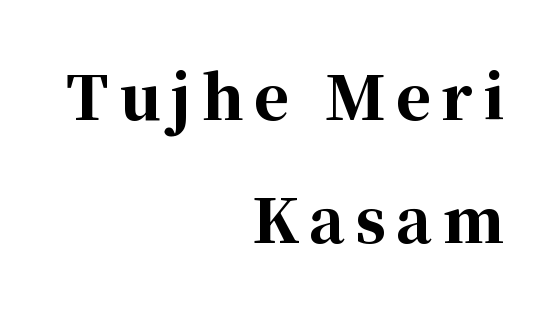
The image shows 60 px bold serif type, upright; set right-aligned, loose line spacing (2.05x), not underlined; high stroke contrast and a medium x-height.
